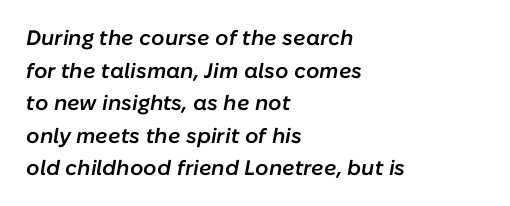
The rendering uses a semibold face; strokes are thickened but not to full bold. Designer's note — italics engaged. The space beneath each line is pristine and unruled. No extra tracking has been applied to these lines.
